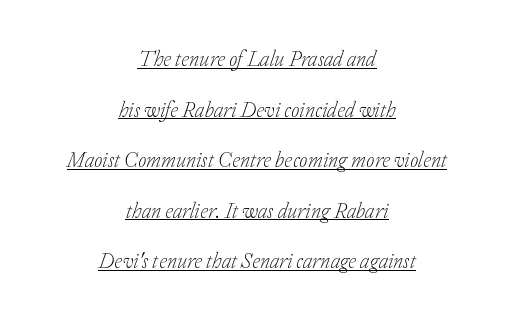
{"italic": "yes", "lean": "right", "slant_degrees": 20, "bold": "no", "underline": "yes", "align": "center", "line_spacing": "loose", "line_spacing_ratio": 2.41, "letter_spacing": "normal", "letter_spacing_em": 0.0, "glyph_px": 21}
